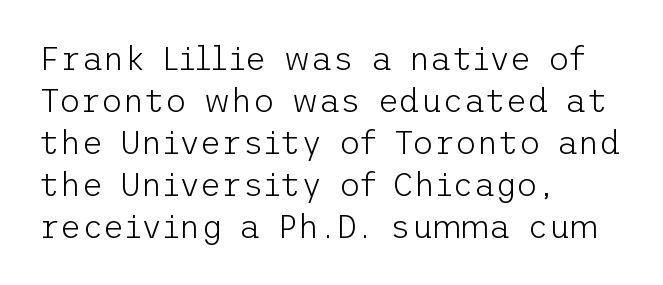
The image shows 33 px light sans-serif type, upright; set left-aligned, normal line spacing (1.27x), normal letter spacing, not underlined; low stroke contrast and a medium x-height.
